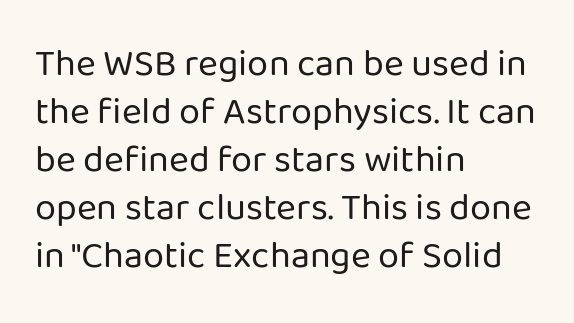
Q: Is the text bold? A: No.
Q: Is the text italic (slanted)? A: No, it is upright.
Q: Is the typeface a serif or a sans-serif typeface? A: Sans-serif.
Q: Is the text underlined? A: No.
Q: How is the paragraph aligned? A: Left-aligned.
Q: Is the spacing between letters normal or unusually wide? A: Normal.
Q: Is the spacing between lines tight, normal or loose? A: Normal.
Q: Width (condensed, normal, or wide)? A: Normal.
Q: Stroke contrast? A: Low.
Q: x-height? A: Medium.
Q: Monospaced? A: No.
